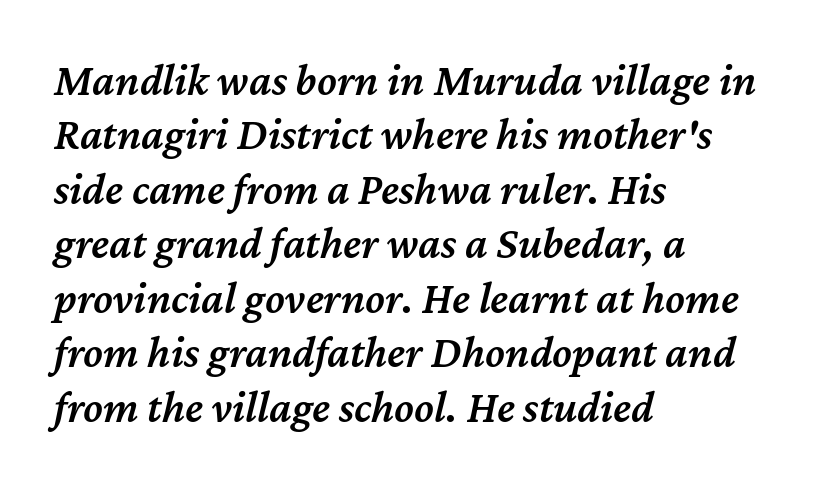
{"italic": "yes", "lean": "right", "slant_degrees": 12, "bold": "semi", "weight": "semibold", "width": "normal", "stroke_contrast": "medium", "x_height": "medium", "monospaced": "no", "underline": "no", "align": "left", "line_spacing_ratio": 1.21, "letter_spacing": "normal", "letter_spacing_em": 0.0, "glyph_px": 45}
